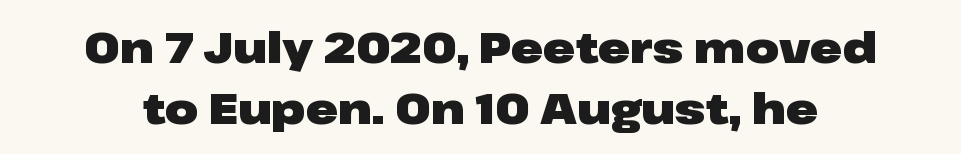
{"serif": "no", "italic": "no", "bold": "yes", "weight": "heavy", "width": "wide", "stroke_contrast": "low", "x_height": "medium", "monospaced": "no", "underline": "no", "line_spacing": "normal", "line_spacing_ratio": 1.42, "letter_spacing": "normal", "letter_spacing_em": 0.0, "glyph_px": 43}
